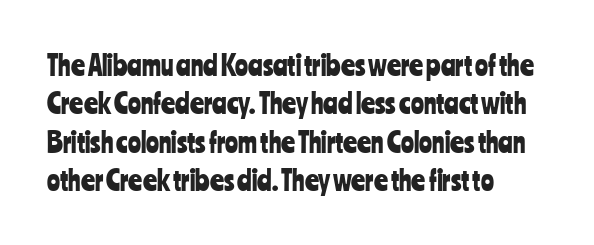
Q: Is the text italic (slanted)? A: No, it is upright.
Q: Is the text underlined? A: No.
Q: How is the paragraph aligned? A: Left-aligned.
Q: Is the spacing between letters normal or unusually wide? A: Normal.
Q: Is the spacing between lines tight, normal or loose? A: Normal.
